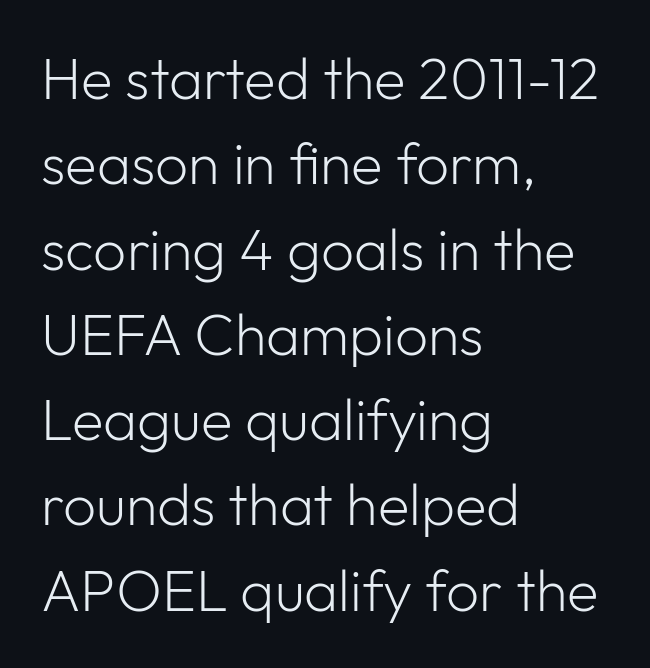
{"serif": "no", "italic": "no", "bold": "no", "weight": "light", "width": "normal", "stroke_contrast": "low", "x_height": "medium", "monospaced": "no", "underline": "no", "align": "left", "line_spacing": "normal", "line_spacing_ratio": 1.47, "letter_spacing": "normal", "letter_spacing_em": 0.0, "glyph_px": 58}
